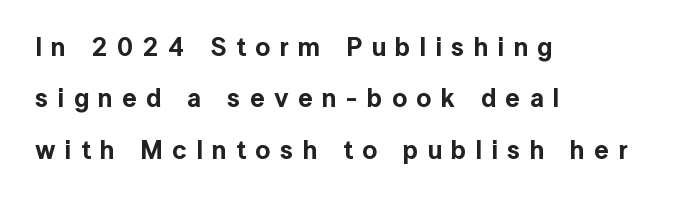
{"italic": "no", "underline": "no", "align": "left", "line_spacing": "loose", "line_spacing_ratio": 1.98, "letter_spacing": "wide", "letter_spacing_em": 0.36, "glyph_px": 26}
